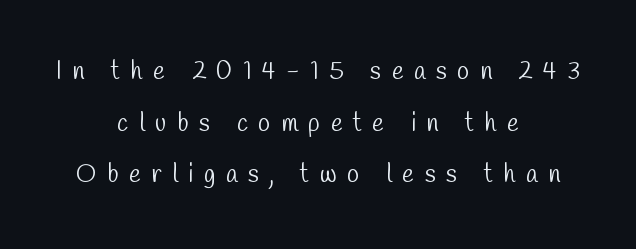
Q: Is the text bold? A: No.
Q: Is the text underlined? A: No.
Q: How is the paragraph aligned? A: Centered.
Q: Is the spacing between letters normal or unusually wide? A: Unusually wide.
Q: Is the spacing between lines tight, normal or loose? A: Loose.
